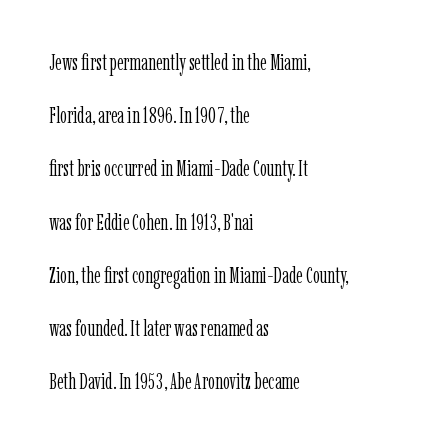
Characters follow at the spacing the type designer built in. The space between consecutive lines is lavish. Just letters on the line, the space beneath them empty. These glyphs show unthickened strokes, regular width or finer. The lines are quadded left.
